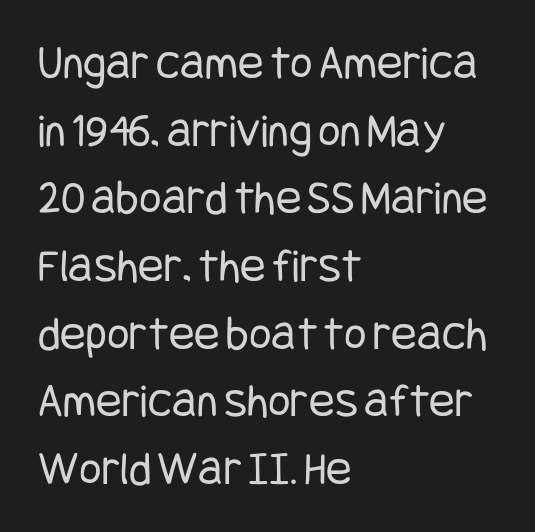
{"serif": "no", "italic": "no", "bold": "no", "weight": "regular", "width": "condensed", "stroke_contrast": "low", "x_height": "large", "underline": "no", "align": "left", "line_spacing": "normal", "line_spacing_ratio": 1.41, "letter_spacing": "normal", "letter_spacing_em": 0.0, "glyph_px": 48}
